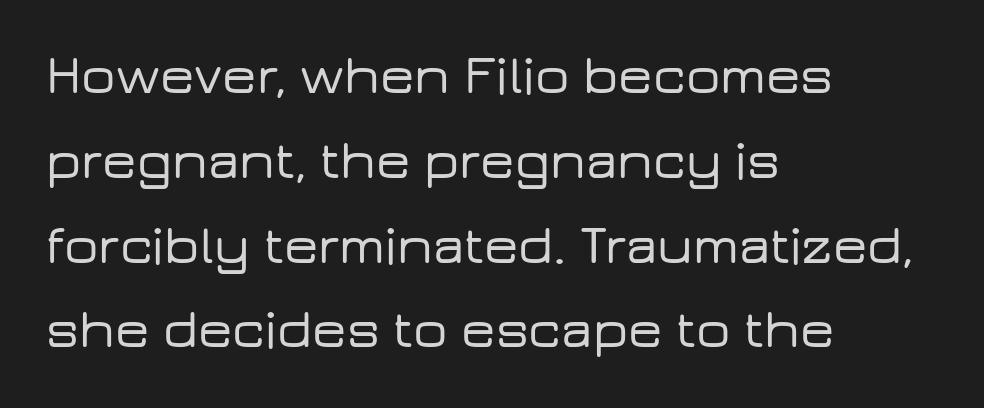
The image shows 54 px wide sans-serif type, upright; set left-aligned, normal line spacing (1.57x), normal letter spacing, not underlined; low stroke contrast and a medium x-height.
